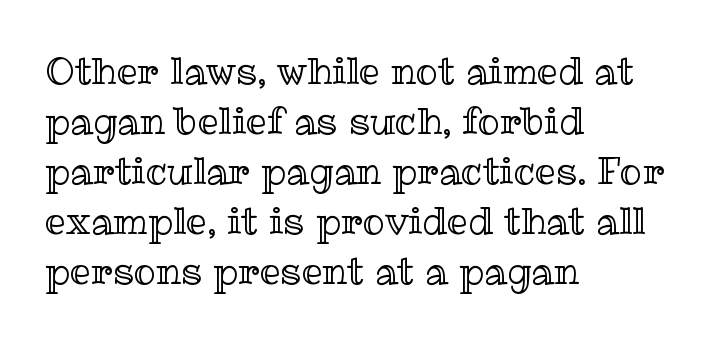
The image shows 37 px text type, upright; set left-aligned, normal line spacing (1.35x), normal letter spacing, not underlined; a medium x-height.
